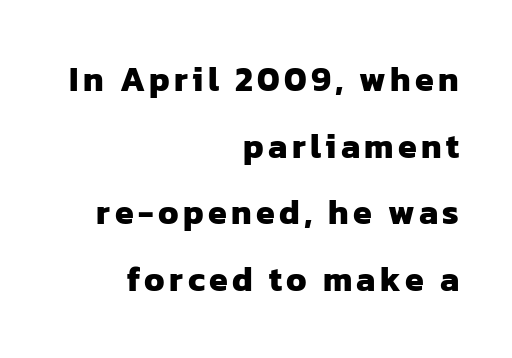
Unlike a traditional serif, this face leaves its strokes unadorned. Note the varied advance widths — an 'i' is clearly narrower than an 'm'. Caption: multi-line text, flush right, ragged left. Words float on clear page, feet unadorned. Look at the stroke-to-counter ratio: heavy, a bold. The designer dialed line spacing up above the default.
